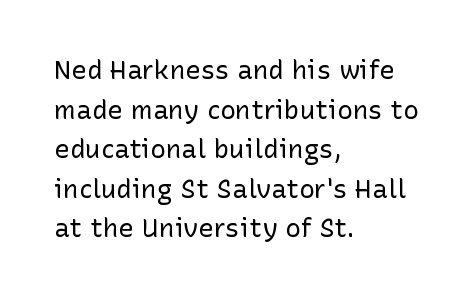
The image shows 26 px text type, upright; set left-aligned, normal line spacing (1.52x), normal letter spacing, not underlined.
